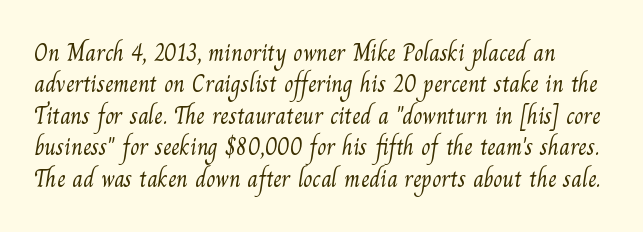
{"bold": "no", "underline": "no", "line_spacing": "normal", "line_spacing_ratio": 1.31, "letter_spacing": "normal", "letter_spacing_em": 0.0, "glyph_px": 24}
